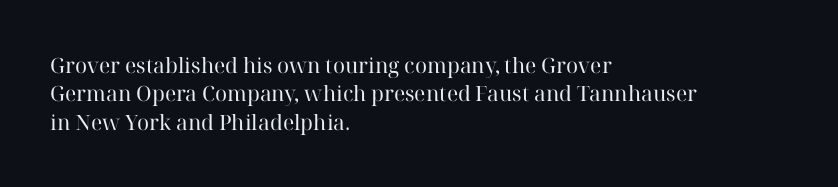
The image shows 21 px text type, upright; set left-aligned, normal line spacing (1.35x), normal letter spacing, not underlined.
